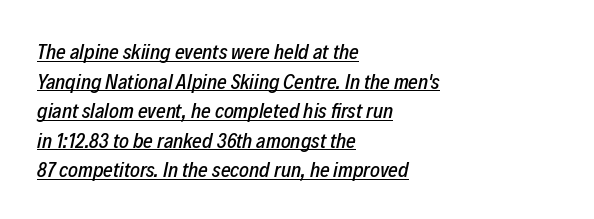
How would I describe the line gaps? Plain and ordinary. The horizontal fit of the characters is conventional and even. The text carries the slant typical of an italic or oblique font. Check the space under the baseline: a stroke is drawn there. Teacher's note: observe the even left margin — that is flush-left alignment.
